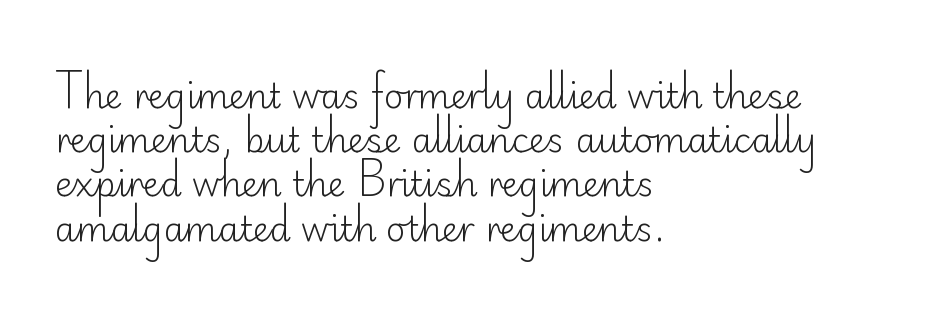
Style check: upright. Caption: multi-line text, flush left, ragged right. The letters advance in unequal steps, a hallmark of proportional type. A clean baseline with only descenders dipping below it. You can tell from the bare stems that sans-serif type was used.
